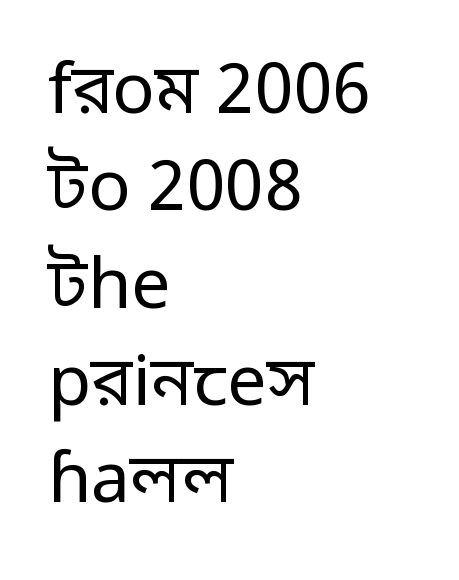
{"serif": "no", "italic": "no", "bold": "no", "weight": "regular", "width": "normal", "stroke_contrast": "low", "x_height": "medium", "monospaced": "no", "underline": "no", "align": "left", "line_spacing": "normal", "line_spacing_ratio": 1.39, "letter_spacing": "normal", "letter_spacing_em": 0.0, "glyph_px": 70}
